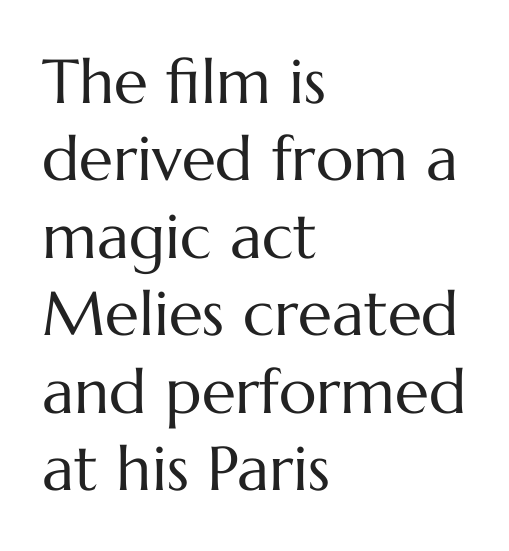
{"italic": "no", "bold": "no", "weight": "regular", "width": "normal", "stroke_contrast": "medium", "x_height": "medium", "monospaced": "no", "underline": "no", "align": "left", "line_spacing": "normal", "line_spacing_ratio": 1.25, "letter_spacing": "normal", "letter_spacing_em": 0.0, "glyph_px": 62}
